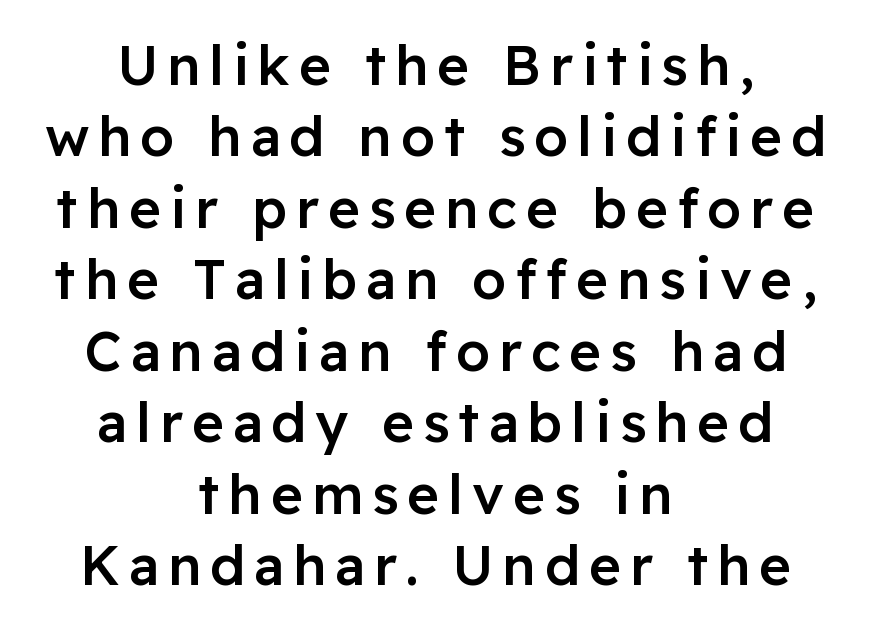
Q: Is the text bold? A: Semi-bold.
Q: Is the text italic (slanted)? A: No, it is upright.
Q: Is the typeface a serif or a sans-serif typeface? A: Sans-serif.
Q: Is the text underlined? A: No.
Q: How is the paragraph aligned? A: Centered.
Q: Is the spacing between lines tight, normal or loose? A: Normal.
Q: Width (condensed, normal, or wide)? A: Normal.
Q: Stroke contrast? A: Low.
Q: x-height? A: Medium.
Q: Monospaced? A: No.
